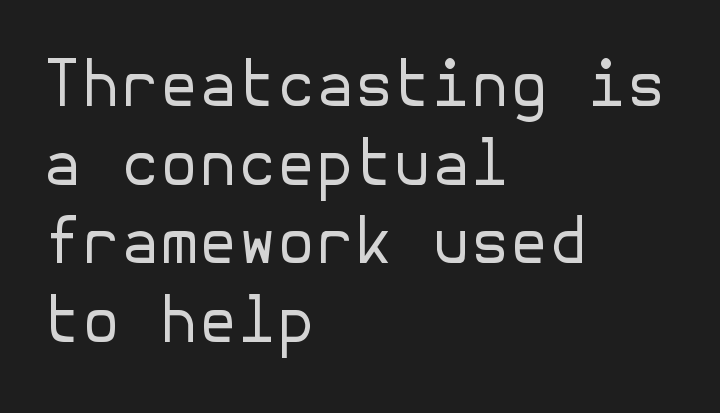
The compositor pushed each line to the left boundary. The passage shown is not underscored anywhere. Look at the tracking — it's just the regular setting, nothing added. The typeface has the unassuming heft of standard copy or less.
